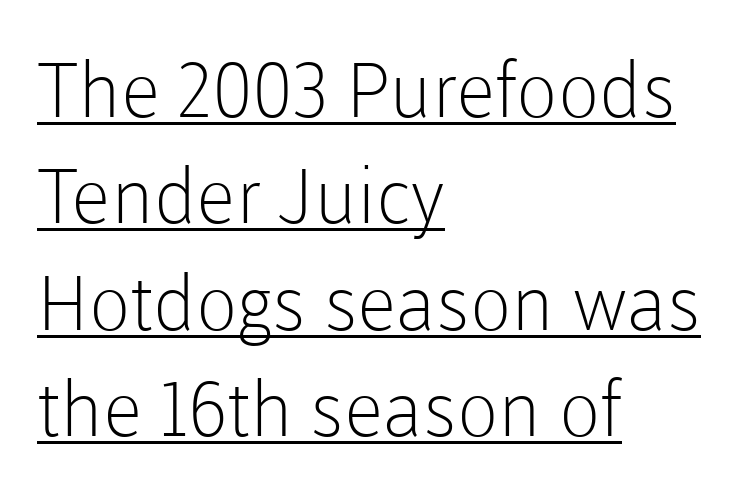
The typeface has the unassuming heft of standard copy or less. Does the leading feel generous? No, just average. Observe the absence of serifs on each vertical stroke in this sample. In terms of posture, this sample is upright. Glyph-to-glyph distance matches everyday printed text.
